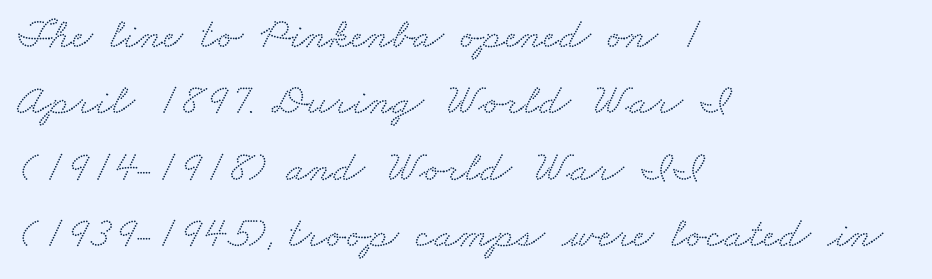
{"serif": "yes", "width": "wide", "stroke_contrast": "medium", "x_height": "small", "monospaced": "no", "underline": "no", "align": "left", "line_spacing": "normal", "line_spacing_ratio": 1.51, "letter_spacing": "normal", "letter_spacing_em": 0.0, "glyph_px": 44}
